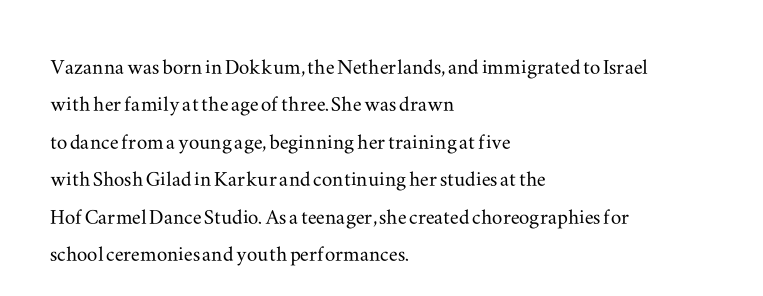
Q: Is the text italic (slanted)? A: No, it is upright.
Q: Is the text underlined? A: No.
Q: How is the paragraph aligned? A: Left-aligned.
Q: Is the spacing between letters normal or unusually wide? A: Normal.
Q: Is the spacing between lines tight, normal or loose? A: Normal.
